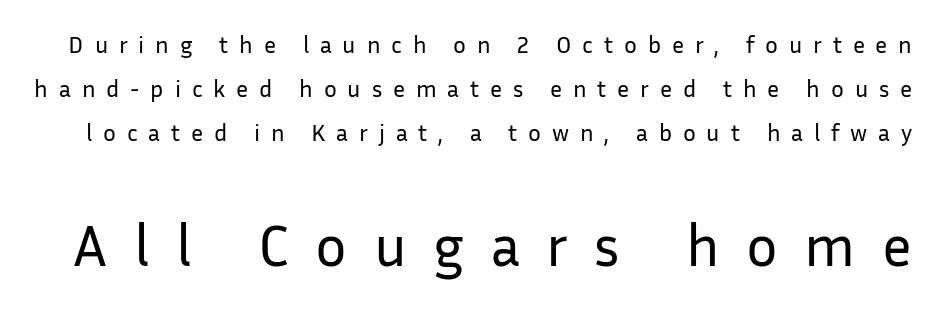
Q: Is the text bold? A: No.
Q: Is the text italic (slanted)? A: No, it is upright.
Q: Is the typeface a serif or a sans-serif typeface? A: Sans-serif.
Q: Is the text underlined? A: No.
Q: Is the spacing between letters normal or unusually wide? A: Unusually wide.
Q: Which block of text is set in a larger size, the first (top) or the second (bottom)? A: The second (bottom) one.
Q: Width (condensed, normal, or wide)? A: Normal.
Q: Stroke contrast? A: Low.
Q: x-height? A: Medium.
Q: Monospaced? A: No.
